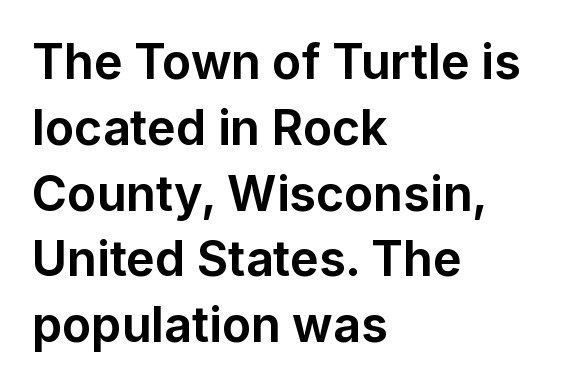
{"serif": "no", "italic": "no", "bold": "yes", "weight": "bold", "width": "normal", "stroke_contrast": "low", "x_height": "medium", "monospaced": "no", "underline": "no", "align": "left", "line_spacing": "normal", "line_spacing_ratio": 1.37, "letter_spacing": "normal", "letter_spacing_em": 0.0, "glyph_px": 48}
